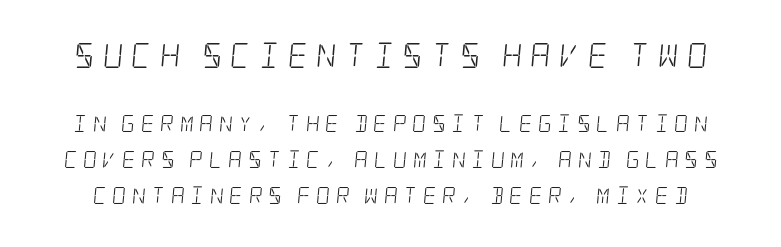
Has an underline been added? It has not. Summary of vertical rhythm: relaxed, with wide interline spacing. These lines have a slow, spaced-out rhythm from letter to letter. The typeface has the unassuming heft of standard copy or less.
